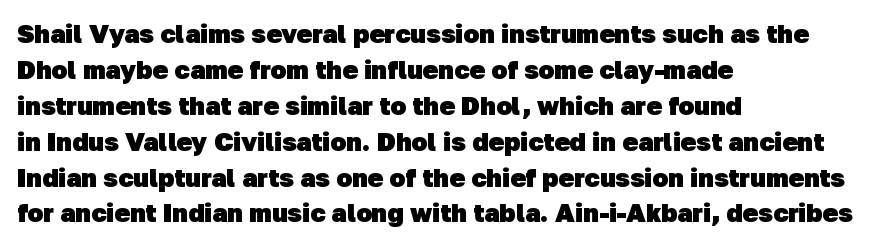
Q: Is the text bold? A: Yes.
Q: Is the text underlined? A: No.
Q: How is the paragraph aligned? A: Left-aligned.
Q: Is the spacing between letters normal or unusually wide? A: Normal.
Q: Is the spacing between lines tight, normal or loose? A: Normal.
